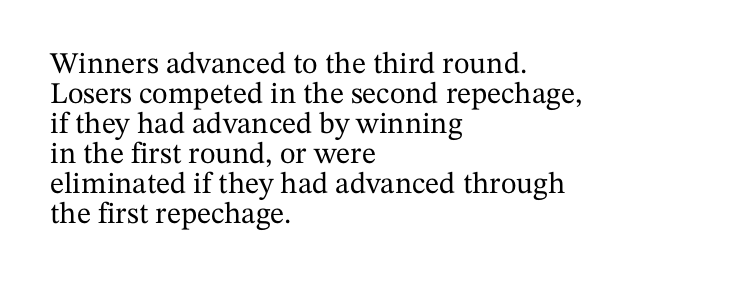
Q: Is the text italic (slanted)? A: No, it is upright.
Q: Is the typeface a serif or a sans-serif typeface? A: Serif.
Q: Is the text underlined? A: No.
Q: How is the paragraph aligned? A: Left-aligned.
Q: Is the spacing between letters normal or unusually wide? A: Normal.
Q: Is the spacing between lines tight, normal or loose? A: Tight.
Q: Width (condensed, normal, or wide)? A: Normal.
Q: Stroke contrast? A: Medium.
Q: x-height? A: Medium.
Q: Monospaced? A: No.
